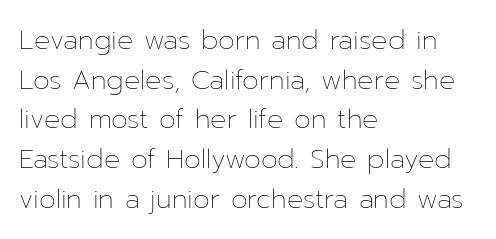
{"italic": "no", "bold": "no", "underline": "no", "align": "left", "line_spacing": "normal", "line_spacing_ratio": 1.47, "letter_spacing": "normal", "letter_spacing_em": 0.0, "glyph_px": 27}
